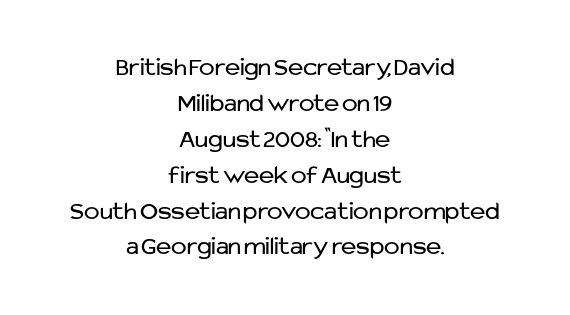
Q: Is the text bold? A: No.
Q: Is the text italic (slanted)? A: No, it is upright.
Q: Is the text underlined? A: No.
Q: How is the paragraph aligned? A: Centered.
Q: Is the spacing between letters normal or unusually wide? A: Normal.
Q: Is the spacing between lines tight, normal or loose? A: Normal.
